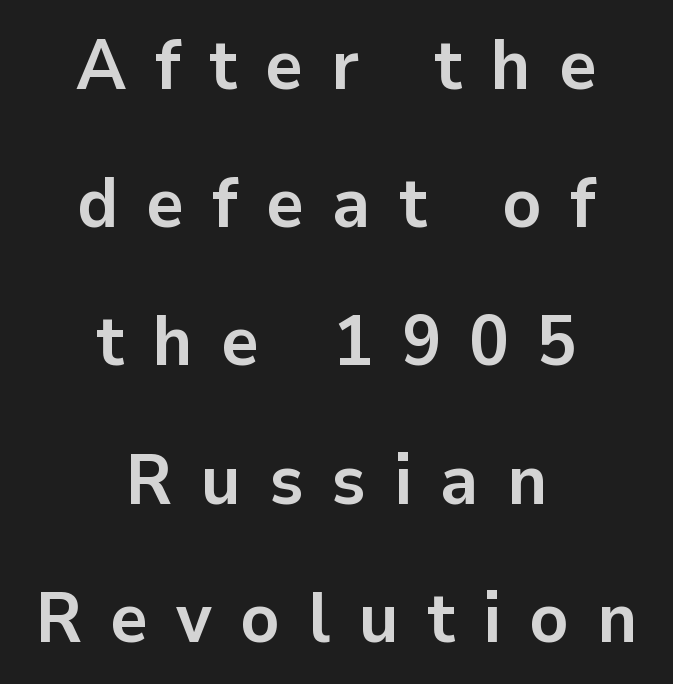
{"serif": "no", "italic": "no", "bold": "yes", "weight": "semibold", "width": "normal", "stroke_contrast": "low", "x_height": "medium", "monospaced": "no", "underline": "no", "align": "center", "line_spacing": "loose", "line_spacing_ratio": 1.92, "letter_spacing": "wide", "letter_spacing_em": 0.39, "glyph_px": 72}
